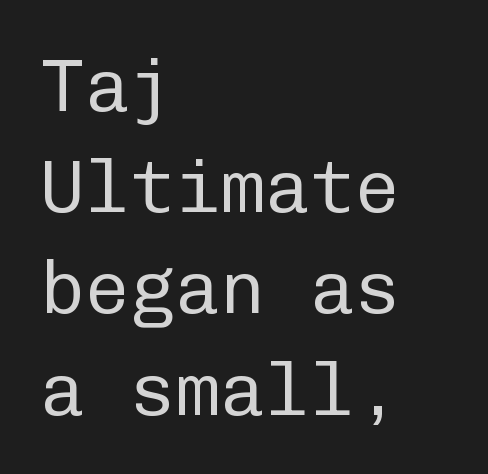
The image shows 75 px regular-weight sans-serif type, upright, monospaced; set left-aligned, normal line spacing (1.35x), normal letter spacing, not underlined; low stroke contrast and a medium x-height.
